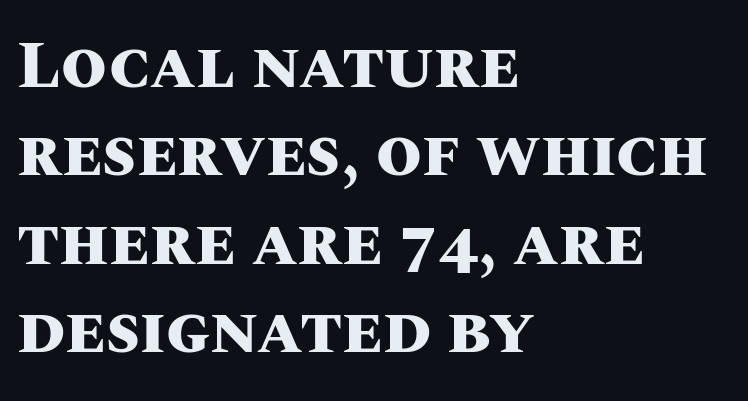
Q: Is the text bold? A: Yes.
Q: Is the text italic (slanted)? A: No, it is upright.
Q: Is the text underlined? A: No.
Q: How is the paragraph aligned? A: Left-aligned.
Q: Is the spacing between letters normal or unusually wide? A: Normal.
Q: Is the spacing between lines tight, normal or loose? A: Normal.
Q: Width (condensed, normal, or wide)? A: Normal.
Q: Stroke contrast? A: Medium.
Q: x-height? A: Large.
Q: Monospaced? A: No.
